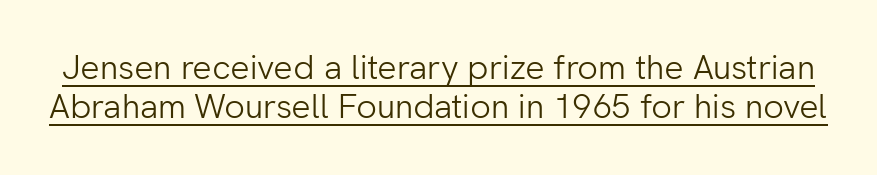
Q: Is the text bold? A: No.
Q: Is the text italic (slanted)? A: No, it is upright.
Q: Is the typeface a serif or a sans-serif typeface? A: Sans-serif.
Q: Is the text underlined? A: Yes.
Q: Is the spacing between letters normal or unusually wide? A: Normal.
Q: Is the spacing between lines tight, normal or loose? A: Tight.
Q: Width (condensed, normal, or wide)? A: Normal.
Q: Stroke contrast? A: Low.
Q: x-height? A: Medium.
Q: Monospaced? A: No.
